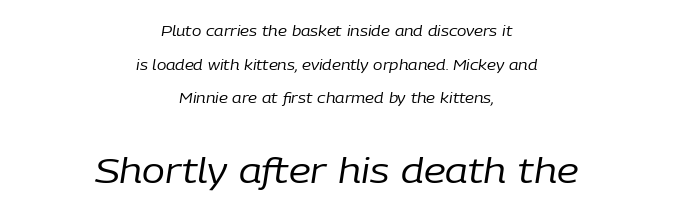
{"italic": "yes", "lean": "right", "slant_degrees": 9, "bold": "no", "weight": "regular", "width": "normal", "stroke_contrast": "low", "x_height": "medium", "monospaced": "no", "underline": "no", "align": "center", "line_spacing": "loose", "line_spacing_ratio": 2.41, "letter_spacing": "normal", "letter_spacing_em": 0.0, "larger_block": "second", "size_ratio": 2.43, "glyph_px": 34}
